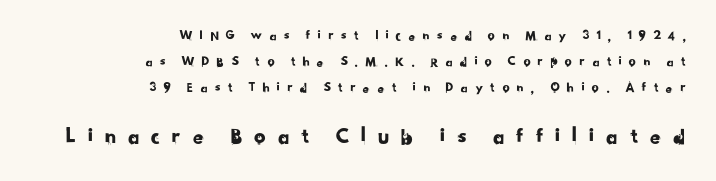
The image shows 23 px text type; set right-aligned, line spacing 1.87x, unusually wide letter spacing (+0.45 em), not underlined; the second (bottom) block is 1.64x larger.
